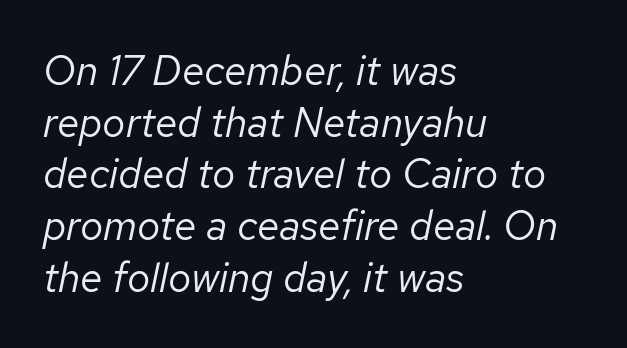
Q: Is the text bold? A: No.
Q: Is the text italic (slanted)? A: Yes, it leans right by about 12 degrees.
Q: Is the text underlined? A: No.
Q: How is the paragraph aligned? A: Left-aligned.
Q: Is the spacing between letters normal or unusually wide? A: Normal.
Q: Is the spacing between lines tight, normal or loose? A: Normal.
Q: Width (condensed, normal, or wide)? A: Normal.
Q: Stroke contrast? A: Low.
Q: x-height? A: Medium.
Q: Monospaced? A: No.
